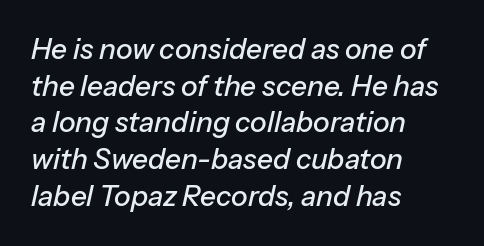
The image shows 28 px text type, italic (leaning right); set left-aligned, normal line spacing (1.31x), normal letter spacing, not underlined; low stroke contrast and a medium x-height.
